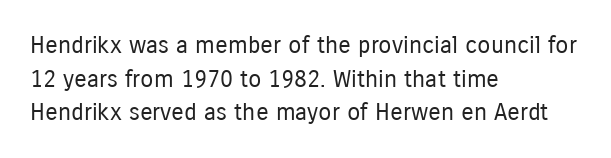
Does the copy run flush right? No — it runs flush left. Does extra space separate the letters? No, they use regular spacing. The letters look calm and open, with moderate or lighter stems. Beneath every word, the page is bare. Normally led — the rows are evenly, conventionally spaced.
